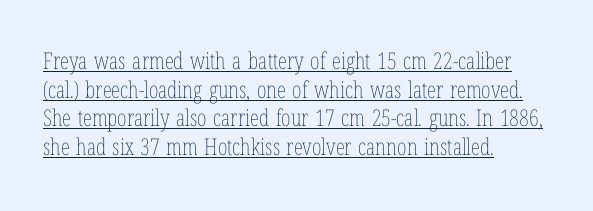
{"italic": "no", "bold": "no", "underline": "yes", "align": "left", "line_spacing": "normal", "line_spacing_ratio": 1.25, "letter_spacing": "normal", "letter_spacing_em": 0.0, "glyph_px": 23}
